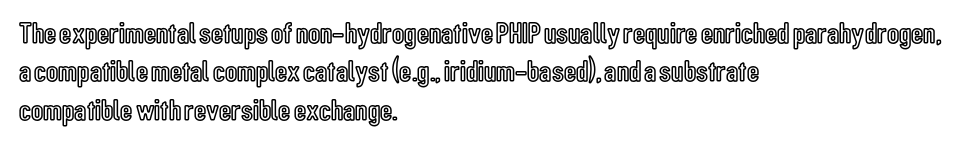
Here the designer chose a conventional face with non-uniform glyph widths. Ordinary non-slanted type is in use. Words appear dense and cohesive because spacing is normal. These lines stack with their left ends in a neat column. Rule under the text: the space is simply empty.
